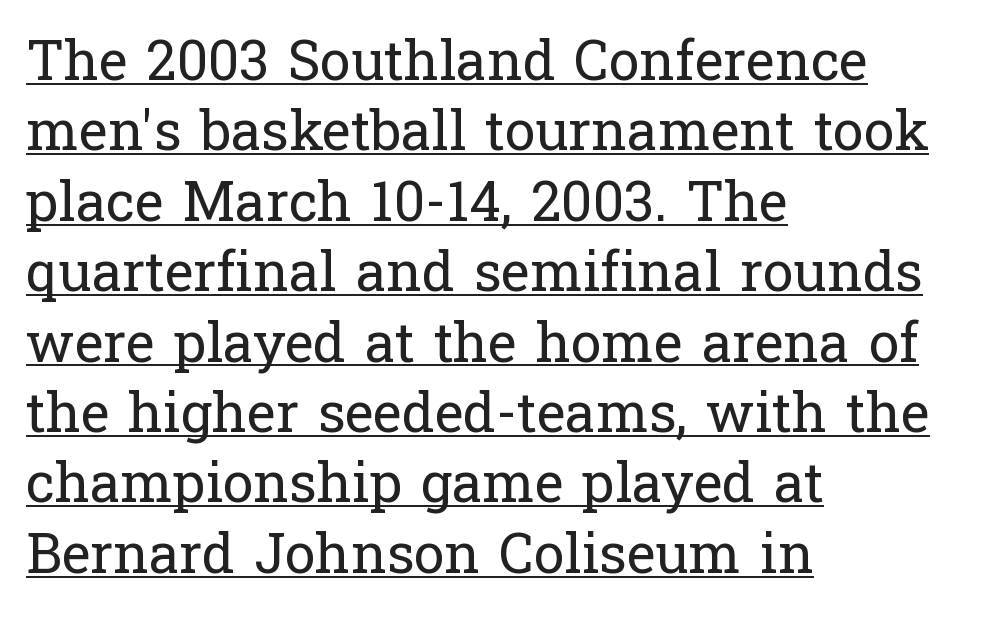
Q: Is the text bold? A: No.
Q: Is the text italic (slanted)? A: No, it is upright.
Q: Is the typeface a serif or a sans-serif typeface? A: Serif.
Q: Is the text underlined? A: Yes.
Q: How is the paragraph aligned? A: Left-aligned.
Q: Is the spacing between letters normal or unusually wide? A: Normal.
Q: Is the spacing between lines tight, normal or loose? A: Normal.
Q: Width (condensed, normal, or wide)? A: Normal.
Q: Stroke contrast? A: Low.
Q: x-height? A: Medium.
Q: Monospaced? A: No.
